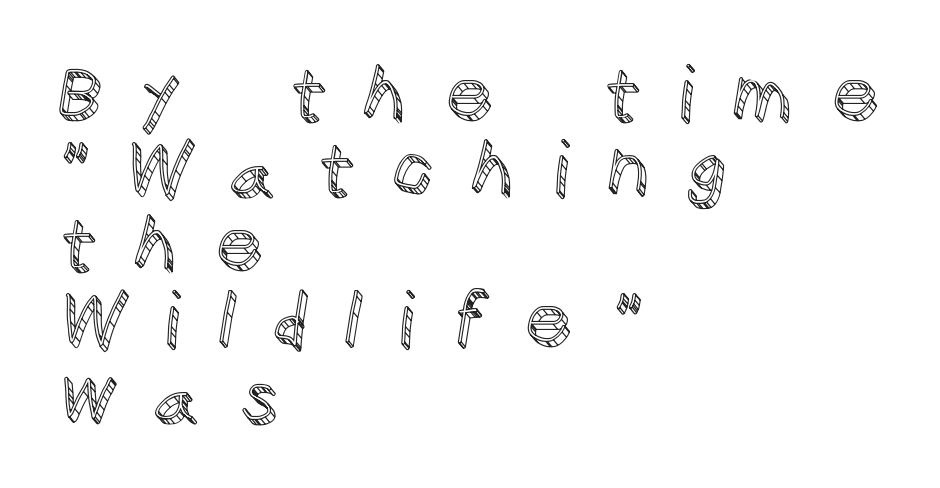
The letters advance in unequal steps, a hallmark of proportional type. Each word looks stretched out because of the extra space between its letters. Very little white space separates one row of letters from the next. A classic flush-left, rag-right setting is used for this passage.
